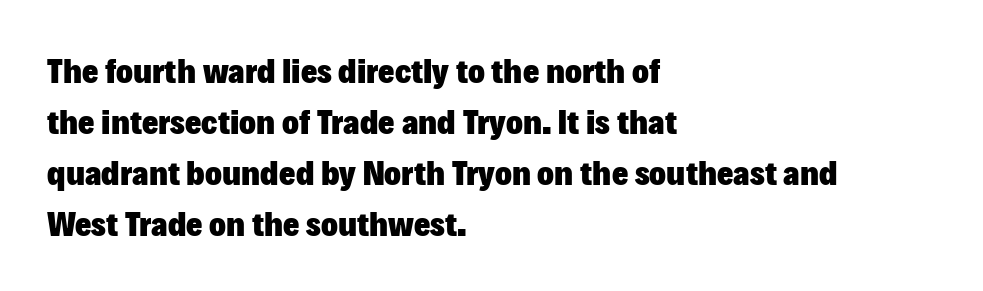
Q: Is the text bold? A: Yes.
Q: Is the text italic (slanted)? A: No, it is upright.
Q: Is the typeface a serif or a sans-serif typeface? A: Sans-serif.
Q: Is the text underlined? A: No.
Q: How is the paragraph aligned? A: Left-aligned.
Q: Is the spacing between letters normal or unusually wide? A: Normal.
Q: Is the spacing between lines tight, normal or loose? A: Normal.
Q: Width (condensed, normal, or wide)? A: Normal.
Q: Stroke contrast? A: Low.
Q: x-height? A: Medium.
Q: Monospaced? A: No.
